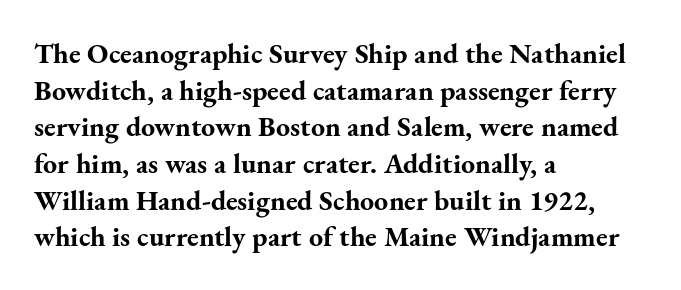
Bold? Absolutely — the strokes are thick and heavy. Nope, not italic — everything's standing straight. Students, note that the glyphs here touch the page at normal intervals. The letters advance in unequal steps, a hallmark of proportional type. A normal amount of white space separates one row of letters from the next.
